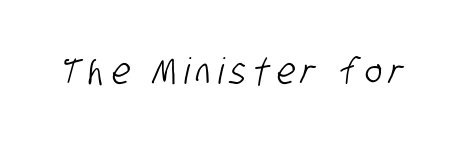
{"serif": "no", "width": "condensed", "stroke_contrast": "low", "x_height": "large", "monospaced": "no", "underline": "no", "letter_spacing": "wide", "letter_spacing_em": 0.2, "glyph_px": 36}
